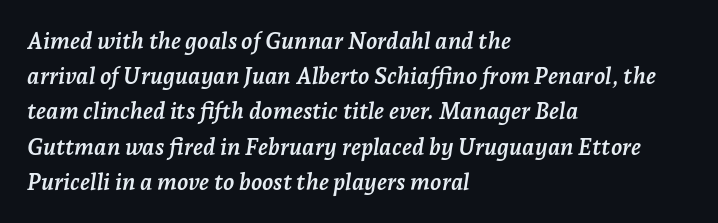
In CSS terms this would be text-align: left. Is the letter spacing exaggerated? No — it looks like the ordinary default. Summary of weight: heavy, a full bold. An italicized treatment has been applied to the whole sample. The vertical gap from one line to the next is medium. Rule under the text: the space is simply empty.
